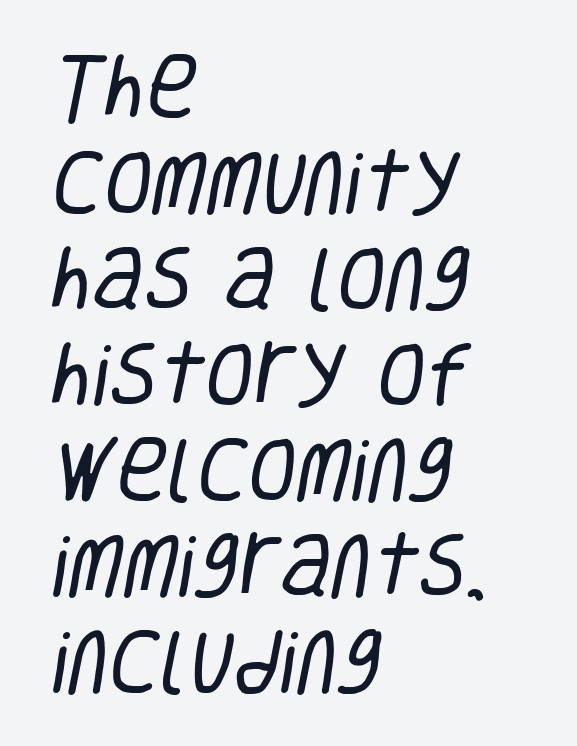
In terms of leading, this rendering sits right in the middle. Note: no serifs on the glyphs. Nothing unusual about the tracking: characters are spaced as the font intends. Does the copy run flush right? No — it runs flush left. This sample has the flowing, uneven cadence of proportional lettering. Clear beneath every line of the passage.
